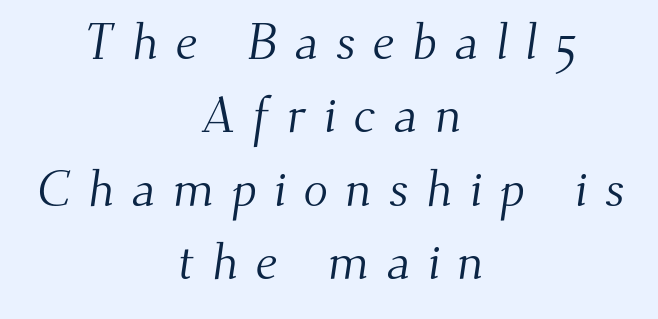
The image shows 51 px light serif type; set centered, normal line spacing (1.44x), unusually wide letter spacing (+0.34 em), not underlined; medium stroke contrast and a small x-height.
